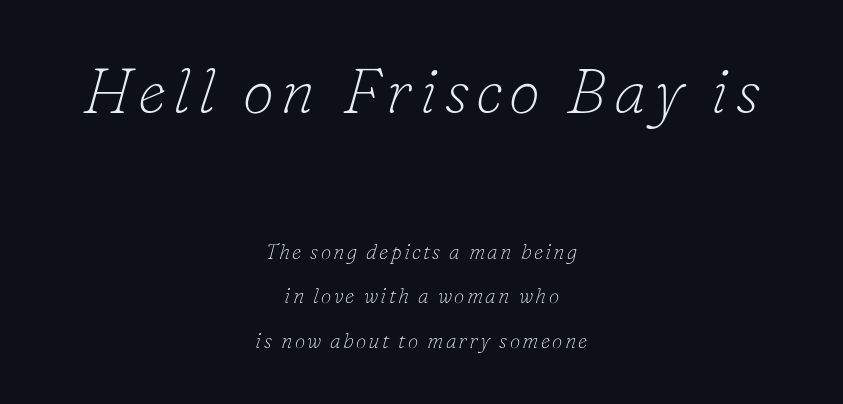
{"serif": "yes", "italic": "yes", "lean": "right", "slant_degrees": 16, "bold": "no", "weight": "thin", "width": "normal", "stroke_contrast": "low", "x_height": "small", "monospaced": "no", "underline": "no", "align": "center", "line_spacing": "loose", "line_spacing_ratio": 2.13, "larger_block": "first", "size_ratio": 3.05, "glyph_px": 64}
